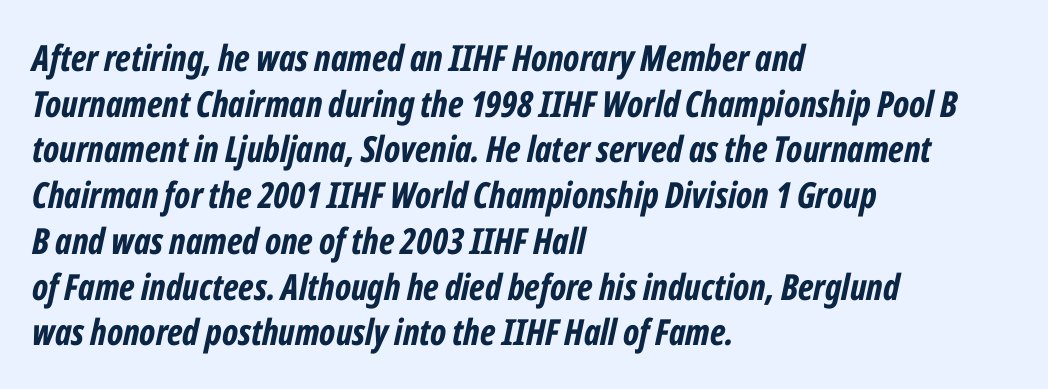
Q: Is the text bold? A: Yes.
Q: Is the text italic (slanted)? A: Yes, it leans right by about 12 degrees.
Q: Is the text underlined? A: No.
Q: How is the paragraph aligned? A: Left-aligned.
Q: Is the spacing between letters normal or unusually wide? A: Normal.
Q: Is the spacing between lines tight, normal or loose? A: Normal.
Q: Width (condensed, normal, or wide)? A: Condensed.
Q: Stroke contrast? A: Low.
Q: x-height? A: Medium.
Q: Monospaced? A: No.
